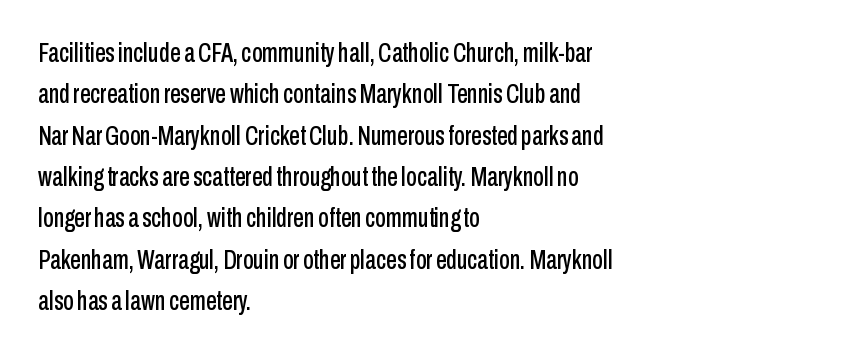
Successive baselines arrive at the customary interval. Short and long lines alike share a common starting point at left. Italic: no, the glyphs are upright roman. Short note: letters normally spaced. Quick note: underline off.
